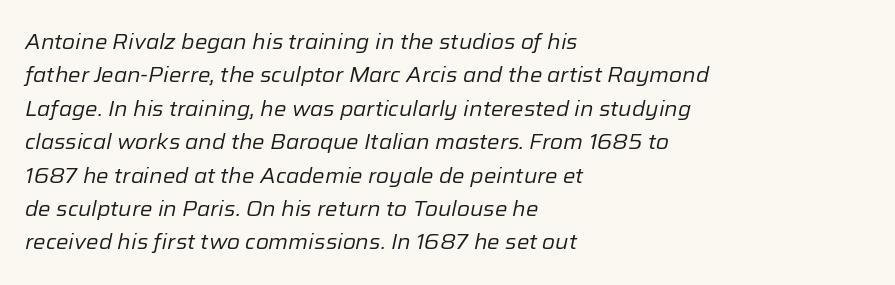
{"italic": "yes", "lean": "right", "slant_degrees": 12, "bold": "no", "underline": "no", "align": "left", "line_spacing": "normal", "line_spacing_ratio": 1.59, "letter_spacing": "normal", "letter_spacing_em": 0.0, "glyph_px": 21}
